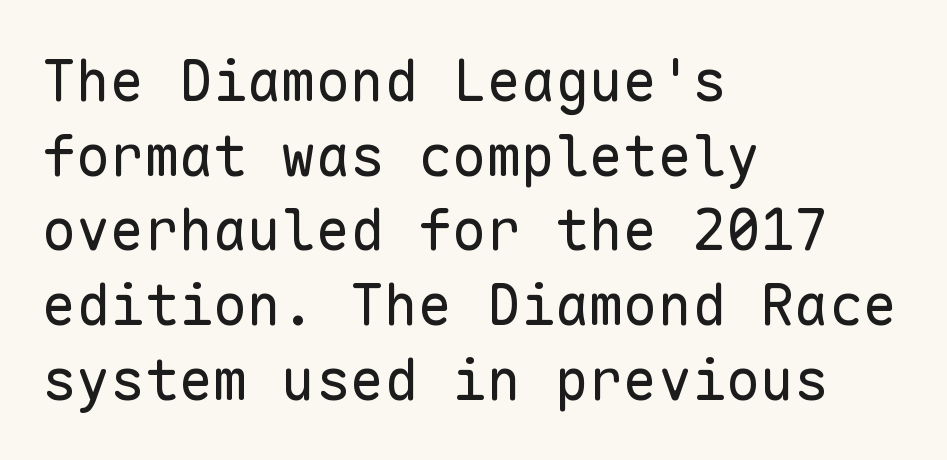
{"serif": "no", "italic": "no", "bold": "no", "weight": "regular", "width": "normal", "stroke_contrast": "low", "x_height": "medium", "monospaced": "yes", "underline": "no", "align": "left", "line_spacing": "normal", "line_spacing_ratio": 1.31, "letter_spacing": "normal", "letter_spacing_em": 0.0, "glyph_px": 57}
